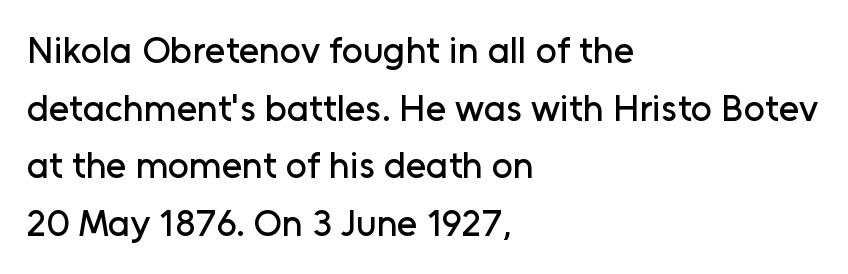
Posture: upright roman. The typesetter chose a ragged-right arrangement here. Letter spacing: default. The characters display no serif detailing; their extremities are plain.
